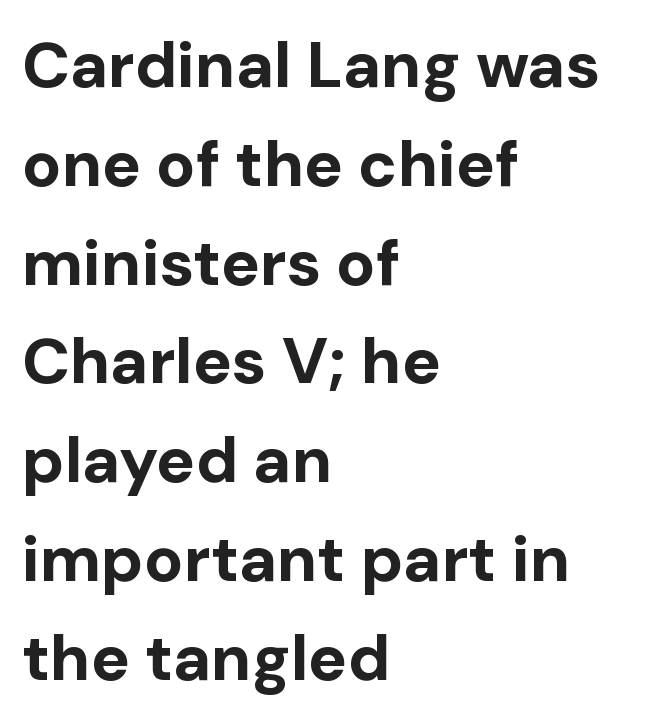
Q: Is the text bold? A: Yes.
Q: Is the text italic (slanted)? A: No, it is upright.
Q: Is the typeface a serif or a sans-serif typeface? A: Sans-serif.
Q: Is the text underlined? A: No.
Q: How is the paragraph aligned? A: Left-aligned.
Q: Is the spacing between letters normal or unusually wide? A: Normal.
Q: Is the spacing between lines tight, normal or loose? A: Normal.
Q: Width (condensed, normal, or wide)? A: Normal.
Q: Stroke contrast? A: Low.
Q: x-height? A: Medium.
Q: Monospaced? A: No.
